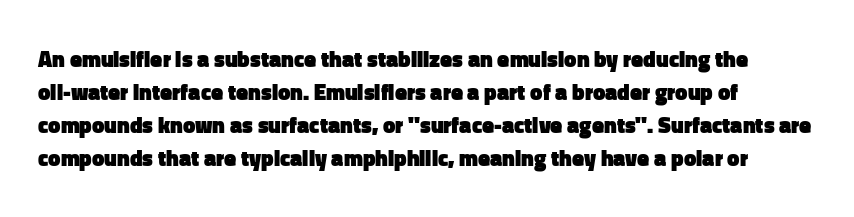
Q: Is the text bold? A: Yes.
Q: Is the text italic (slanted)? A: No, it is upright.
Q: Is the text underlined? A: No.
Q: How is the paragraph aligned? A: Left-aligned.
Q: Is the spacing between letters normal or unusually wide? A: Normal.
Q: Is the spacing between lines tight, normal or loose? A: Normal.
